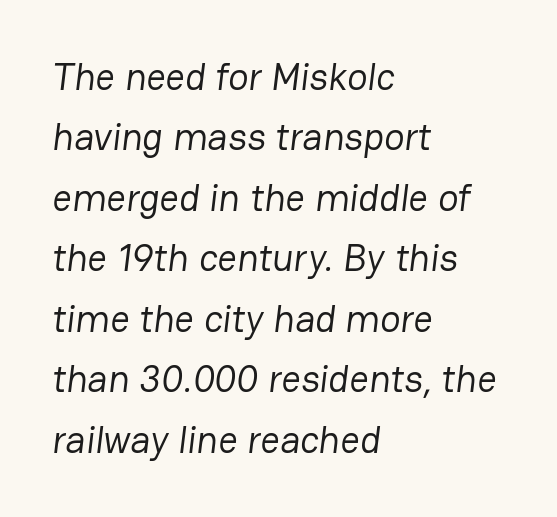
{"serif": "no", "bold": "no", "weight": "regular", "width": "normal", "stroke_contrast": "low", "x_height": "medium", "monospaced": "no", "underline": "no", "align": "left", "line_spacing": "normal", "line_spacing_ratio": 1.59, "letter_spacing": "normal", "letter_spacing_em": 0.0, "glyph_px": 38}
